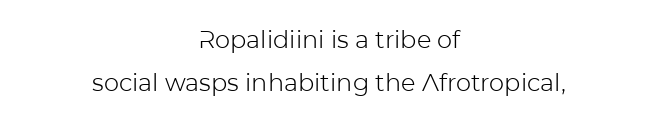
The image shows 24 px text type, upright; set centered, line spacing 1.8x, normal letter spacing, not underlined.
